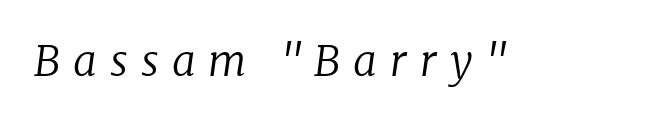
The image shows 42 px regular-weight serif type, italic (leaning right); set unusually wide letter spacing (+0.31 em), not underlined; low stroke contrast and a medium x-height.
